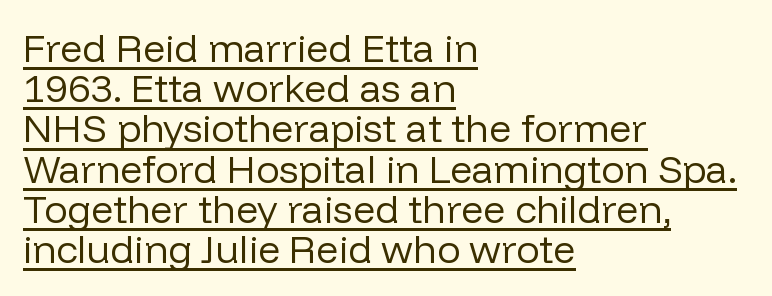
Q: Is the text bold? A: No.
Q: Is the text italic (slanted)? A: No, it is upright.
Q: Is the typeface a serif or a sans-serif typeface? A: Sans-serif.
Q: Is the text underlined? A: Yes.
Q: How is the paragraph aligned? A: Left-aligned.
Q: Is the spacing between letters normal or unusually wide? A: Normal.
Q: Is the spacing between lines tight, normal or loose? A: Tight.
Q: Width (condensed, normal, or wide)? A: Normal.
Q: Stroke contrast? A: Low.
Q: x-height? A: Medium.
Q: Monospaced? A: No.
